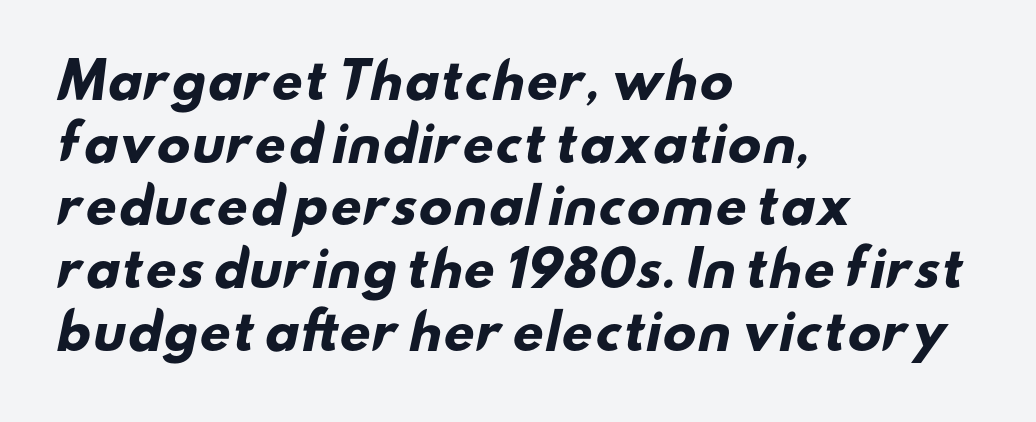
{"serif": "no", "bold": "yes", "weight": "heavy", "width": "wide", "stroke_contrast": "low", "x_height": "small", "monospaced": "no", "underline": "no", "align": "left", "line_spacing": "normal", "line_spacing_ratio": 1.28, "letter_spacing": "normal", "letter_spacing_em": 0.0, "glyph_px": 49}
